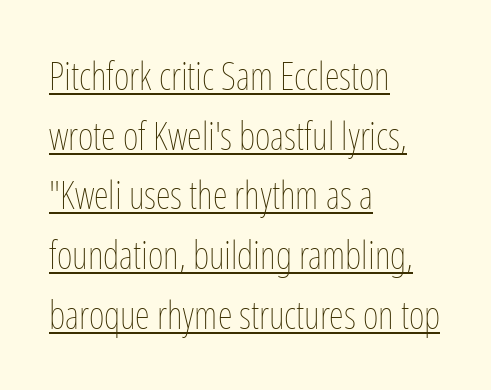
{"italic": "no", "bold": "no", "weight": "thin", "width": "condensed", "stroke_contrast": "low", "x_height": "medium", "monospaced": "no", "underline": "yes", "align": "left", "line_spacing": "normal", "line_spacing_ratio": 1.57, "letter_spacing": "normal", "letter_spacing_em": 0.0, "glyph_px": 38}
